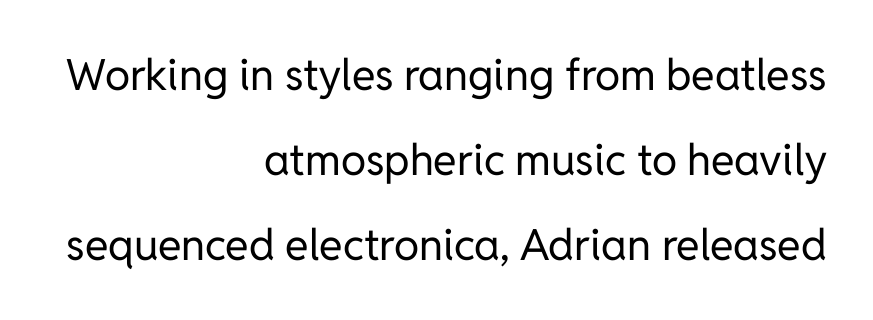
The font's upright variant was chosen for this text. Line spacing here is loose. Reading down the block, your eye finds every line finishing at a fixed right position. The letterforms sit shoulder to shoulder at normal distance.
